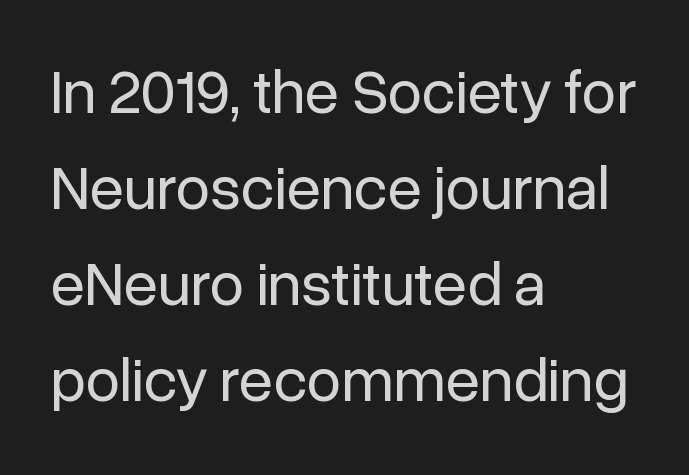
{"serif": "no", "italic": "no", "bold": "no", "weight": "regular", "width": "normal", "stroke_contrast": "low", "x_height": "medium", "monospaced": "no", "underline": "no", "align": "left", "line_spacing": "normal", "line_spacing_ratio": 1.55, "letter_spacing": "normal", "letter_spacing_em": 0.0, "glyph_px": 62}
